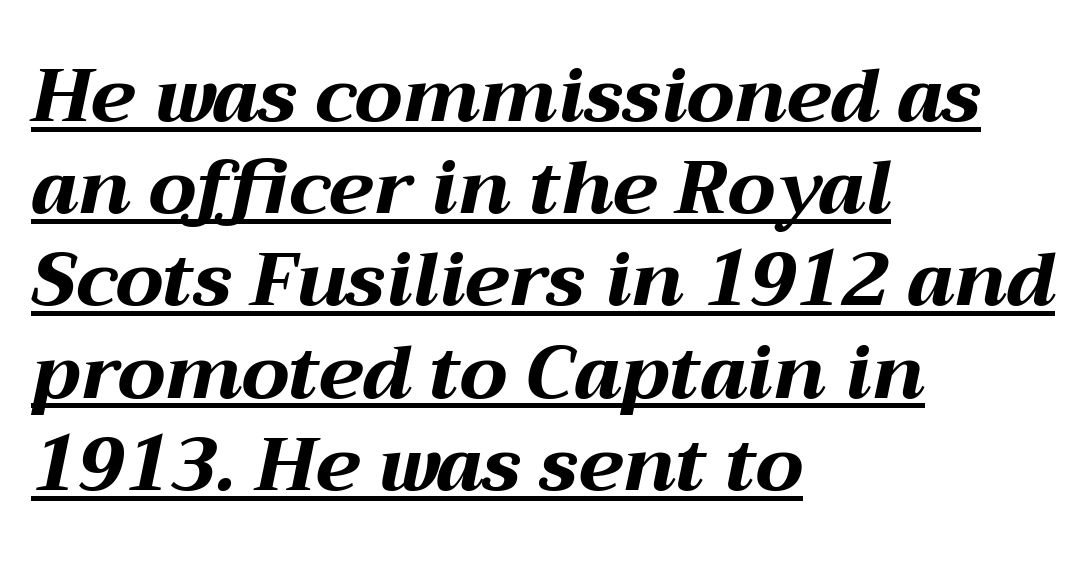
The image shows 75 px bold, wide type, italic (leaning right); set left-aligned, line spacing 1.23x, normal letter spacing, underlined; medium stroke contrast and a medium x-height.
